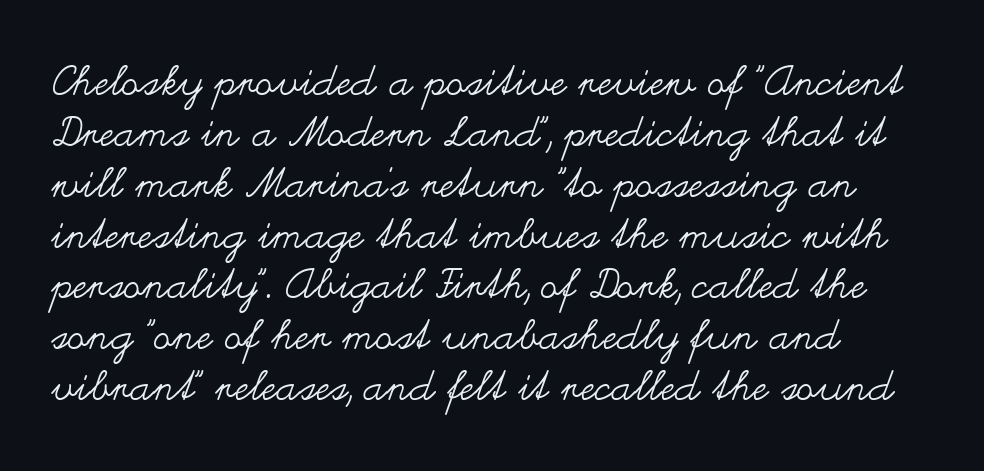
The image shows 41 px regular-weight, wide type; set left-aligned, line spacing 1.24x, normal letter spacing, not underlined; medium stroke contrast and a small x-height.
